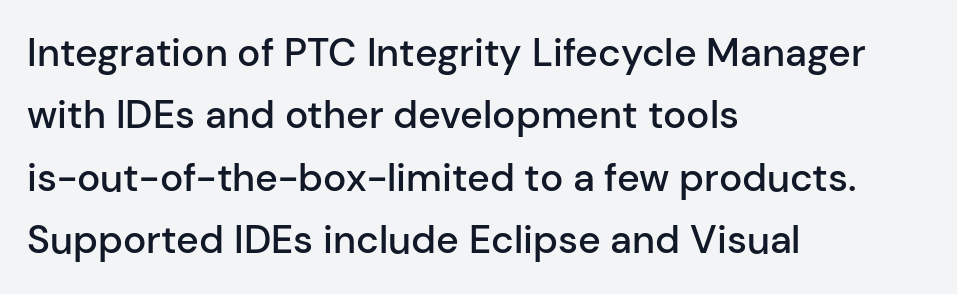
{"serif": "no", "italic": "no", "bold": "semi", "weight": "semibold", "width": "normal", "stroke_contrast": "low", "x_height": "medium", "monospaced": "no", "underline": "no", "align": "left", "line_spacing": "normal", "line_spacing_ratio": 1.6, "letter_spacing": "normal", "letter_spacing_em": 0.0, "glyph_px": 39}
